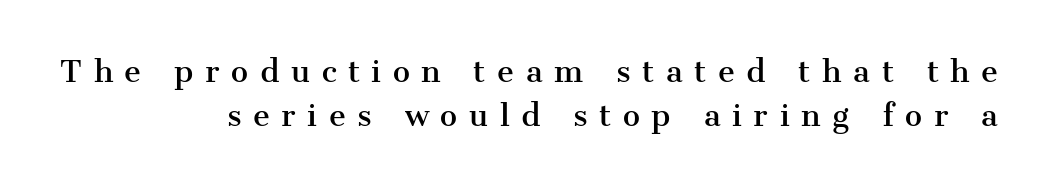
{"serif": "yes", "italic": "no", "width": "normal", "stroke_contrast": "medium", "x_height": "medium", "monospaced": "no", "underline": "no", "align": "right", "line_spacing": "normal", "line_spacing_ratio": 1.51, "letter_spacing": "wide", "letter_spacing_em": 0.4, "glyph_px": 29}
